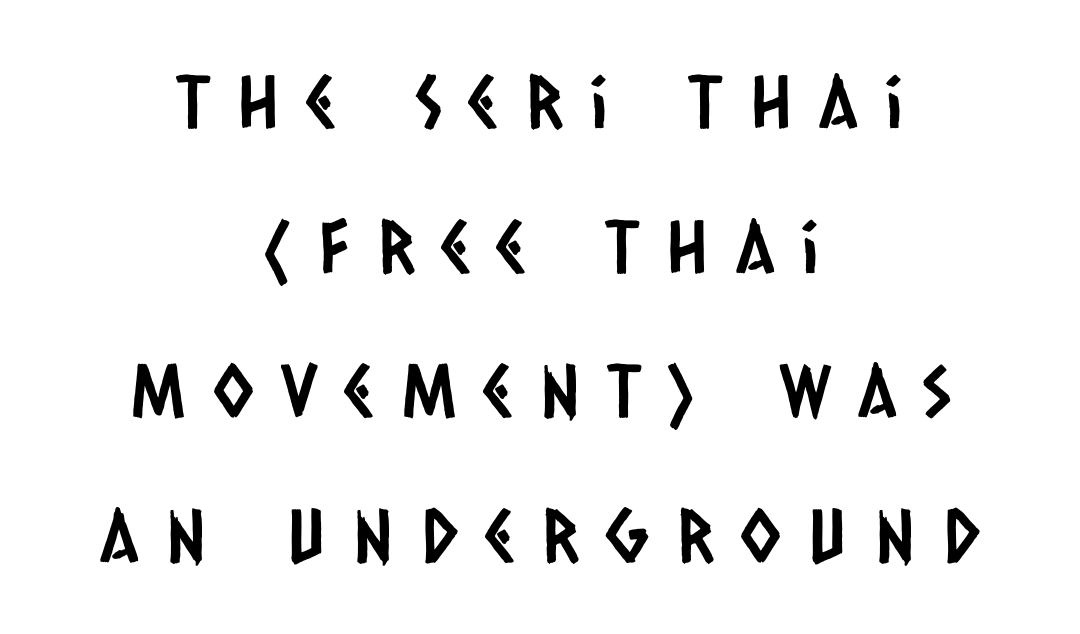
Grotesque or geometric, the face here clearly has no serifs. Observe the wide spacing: letters keep a clear distance from each other. The lines are quadded center. A great deal of white space separates one row of letters from the next. Has an underline been added? It has not.
